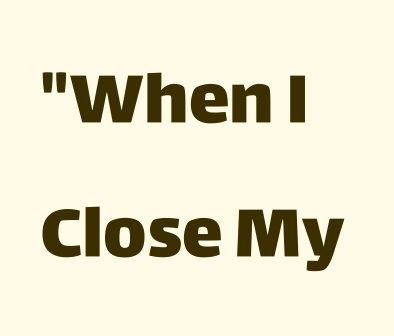
The image shows 69 px heavy sans-serif type, upright; set left-aligned, loose line spacing (1.94x), normal letter spacing, not underlined; low stroke contrast and a large x-height.
